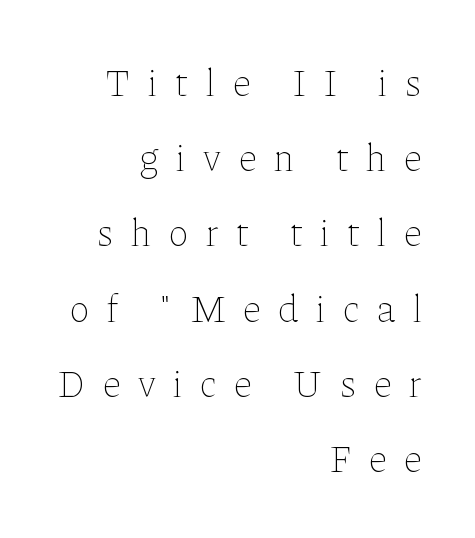
{"italic": "no", "bold": "no", "weight": "thin", "width": "normal", "stroke_contrast": "low", "x_height": "medium", "monospaced": "no", "underline": "no", "align": "right", "line_spacing": "loose", "line_spacing_ratio": 1.98, "letter_spacing": "wide", "letter_spacing_em": 0.46, "glyph_px": 38}
